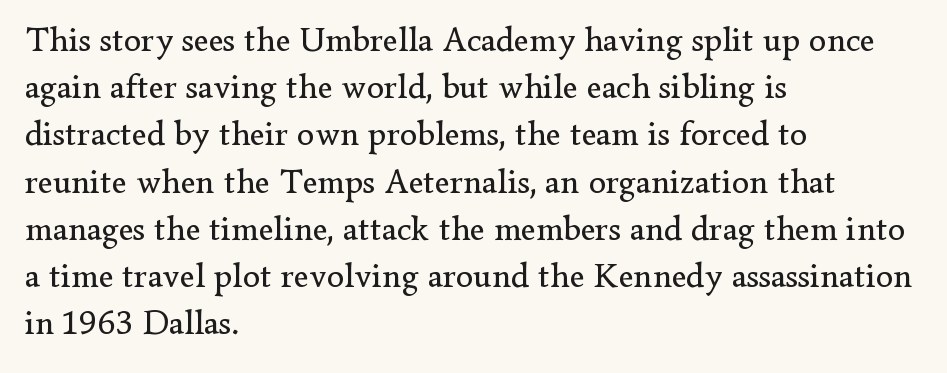
{"serif": "yes", "italic": "no", "bold": "no", "weight": "regular", "width": "normal", "stroke_contrast": "low", "x_height": "small", "monospaced": "no", "underline": "no", "align": "left", "line_spacing": "normal", "line_spacing_ratio": 1.35, "letter_spacing": "normal", "letter_spacing_em": 0.0, "glyph_px": 35}
